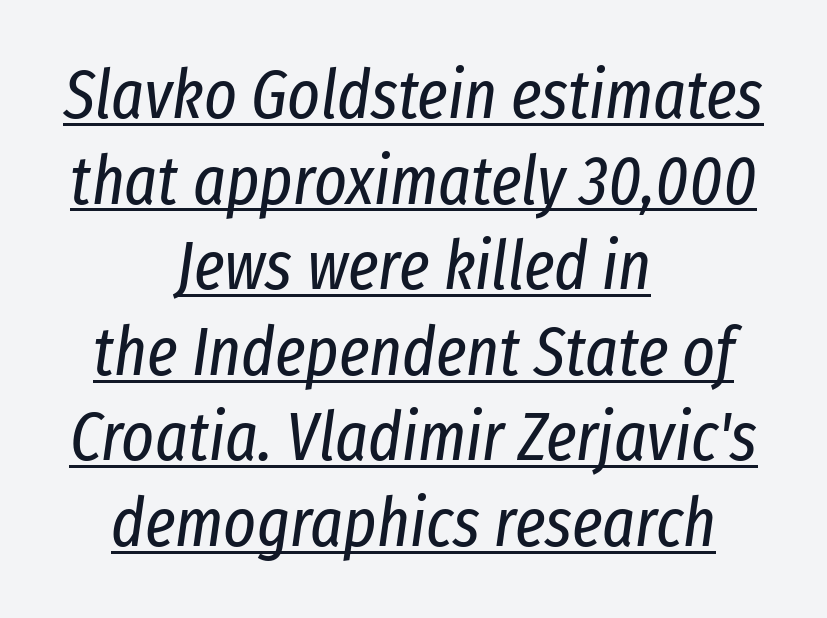
The tracking reads as untouched default to a designer's eye. The passage shown is typed in a proportional face where columns would drift. Is this a heavy cut? Hardly; it is regular or lighter. You can tell it's italic because the verticals aren't actually vertical. Alignment: centered. The face used here appears with an underline applied.
